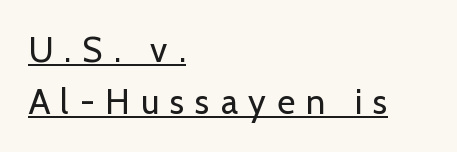
Type style note: lacks serifs. Stroke mass is kept to a normal reading level or below. A roman cut, with each character standing at attention. Does the leading feel generous? No, just average. Observe the wide spacing: letters keep a clear distance from each other. Caption: multi-line text, flush left, ragged right.
